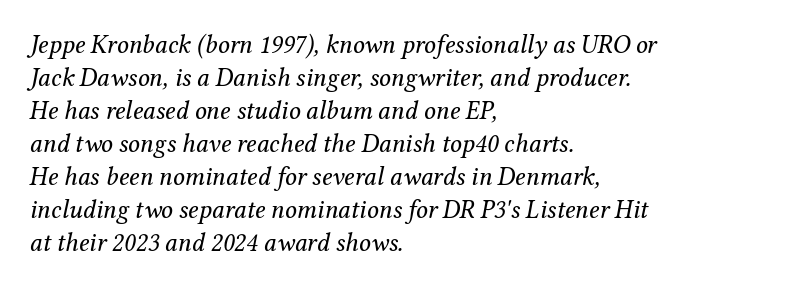
Q: Is the text bold? A: No.
Q: Is the text italic (slanted)? A: Yes, it leans right by about 12 degrees.
Q: Is the text underlined? A: No.
Q: How is the paragraph aligned? A: Left-aligned.
Q: Is the spacing between letters normal or unusually wide? A: Normal.
Q: Is the spacing between lines tight, normal or loose? A: Normal.
